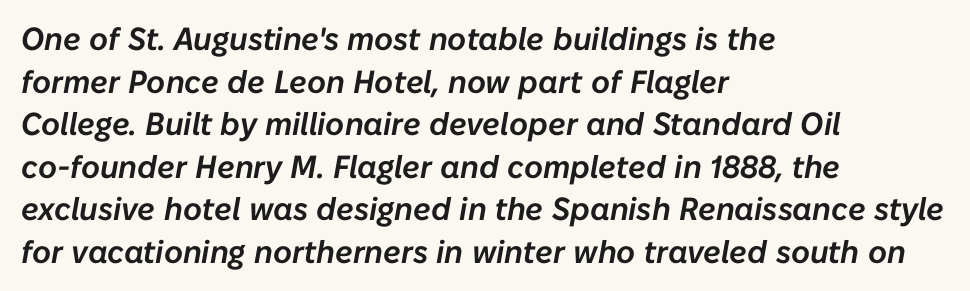
{"italic": "yes", "lean": "right", "slant_degrees": 10, "width": "normal", "stroke_contrast": "low", "x_height": "medium", "monospaced": "no", "underline": "no", "align": "left", "line_spacing": "normal", "line_spacing_ratio": 1.33, "letter_spacing": "normal", "letter_spacing_em": 0.0, "glyph_px": 32}
